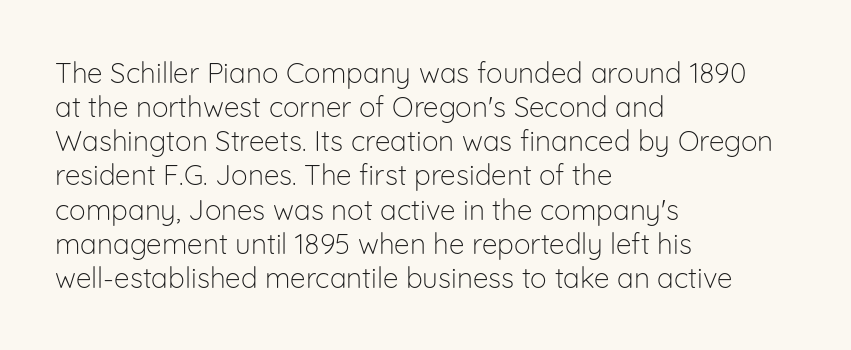
Bold? No — there's no thickening of the strokes. Proportional: the letters do not fall into vertical columns. Quick note: underline off. Nothing unusual about the tracking: characters are spaced as the font intends. Nope, not italic — everything's standing straight.
